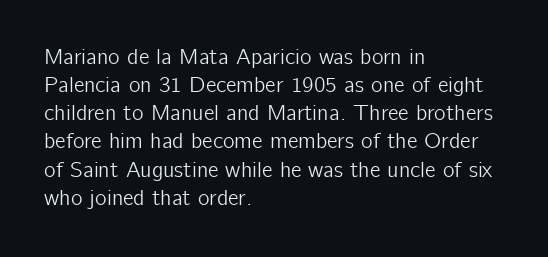
Q: Is the text italic (slanted)? A: No, it is upright.
Q: Is the text underlined? A: No.
Q: How is the paragraph aligned? A: Left-aligned.
Q: Is the spacing between letters normal or unusually wide? A: Normal.
Q: Is the spacing between lines tight, normal or loose? A: Normal.
